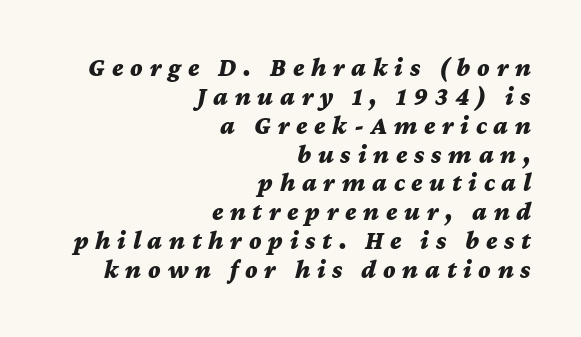
{"italic": "yes", "lean": "right", "slant_degrees": 12, "bold": "yes", "underline": "no", "align": "right", "line_spacing": "tight", "line_spacing_ratio": 1.11, "letter_spacing": "wide", "letter_spacing_em": 0.26, "glyph_px": 26}
